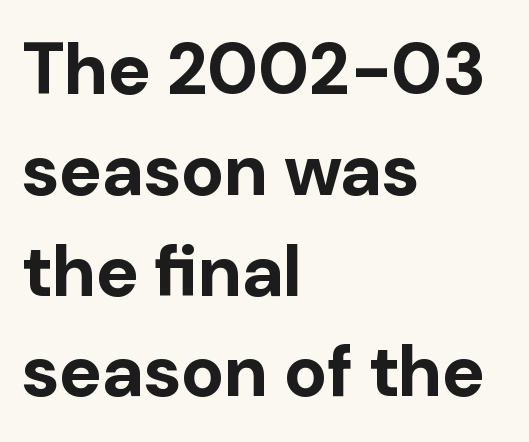
The image shows 72 px bold sans-serif type, upright; set left-aligned, normal line spacing (1.4x), normal letter spacing, not underlined; low stroke contrast and a medium x-height.
